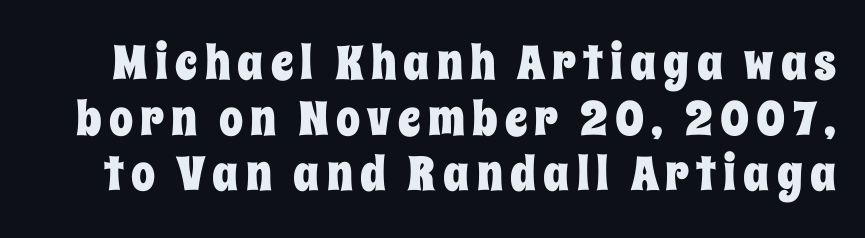
In terms of posture, this sample is upright. Here the designer chose a conventional face with non-uniform glyph widths. Bare-footed words on every line.
